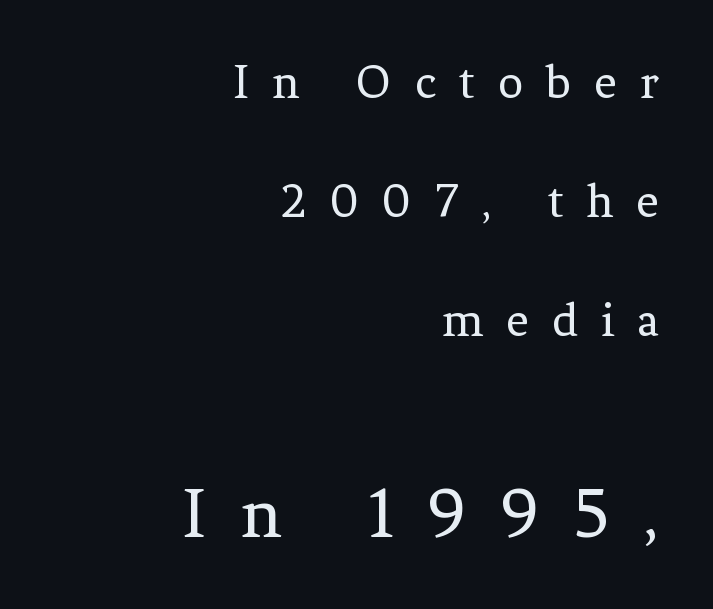
Anything drawn beneath the words? Only blank space. Casual observation: everything's shoved over to the right. Visually, the bottom section dominates because its glyphs are scaled up. The typeface chosen for these lines features serifs.
